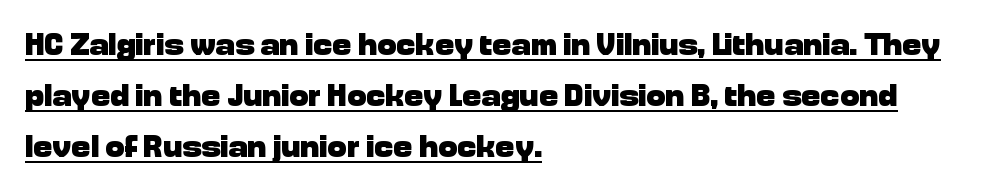
Q: Is the text bold? A: Yes.
Q: Is the text italic (slanted)? A: No, it is upright.
Q: Is the typeface a serif or a sans-serif typeface? A: Sans-serif.
Q: Is the text underlined? A: Yes.
Q: How is the paragraph aligned? A: Left-aligned.
Q: Is the spacing between letters normal or unusually wide? A: Normal.
Q: Is the spacing between lines tight, normal or loose? A: Normal.
Q: Width (condensed, normal, or wide)? A: Normal.
Q: Stroke contrast? A: Low.
Q: x-height? A: Medium.
Q: Monospaced? A: No.
